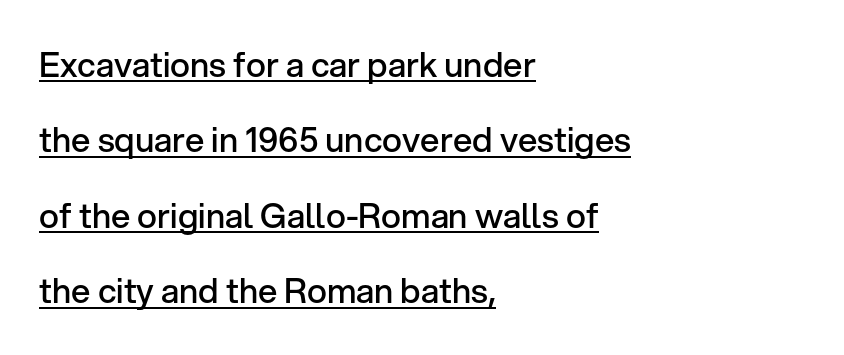
You can tell from the bare stems that sans-serif type was used. A roman cut, with each character standing at attention. Is this a fixed-width face? No — the glyphs have proportional, varying widths. Which margin do the lines hug? The left one — the right edge is uneven. This is moderately heavy type, rendered in semibold. Leading: increased.
